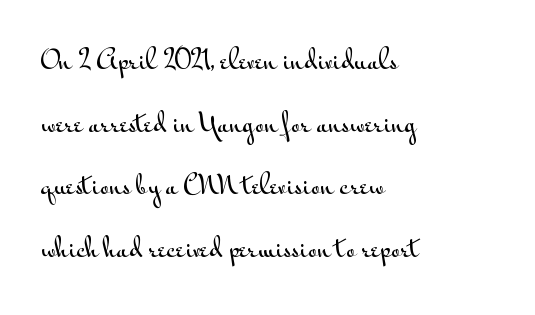
Does the copy run flush right? No — it runs flush left. Check under the words: just untouched page. Caption: standard tracking, unaltered. Successive baselines arrive slowly, with a big drop between each.
